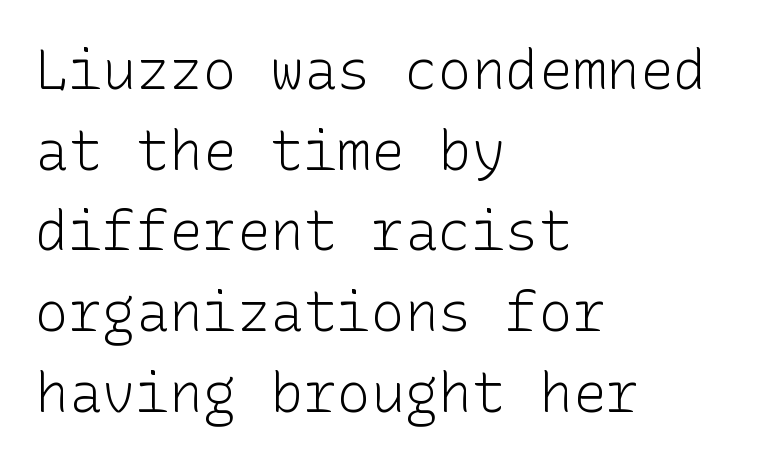
{"serif": "no", "italic": "no", "bold": "no", "weight": "light", "width": "normal", "stroke_contrast": "low", "x_height": "medium", "underline": "no", "align": "left", "line_spacing": "normal", "line_spacing_ratio": 1.44, "letter_spacing": "normal", "letter_spacing_em": 0.0, "glyph_px": 56}
